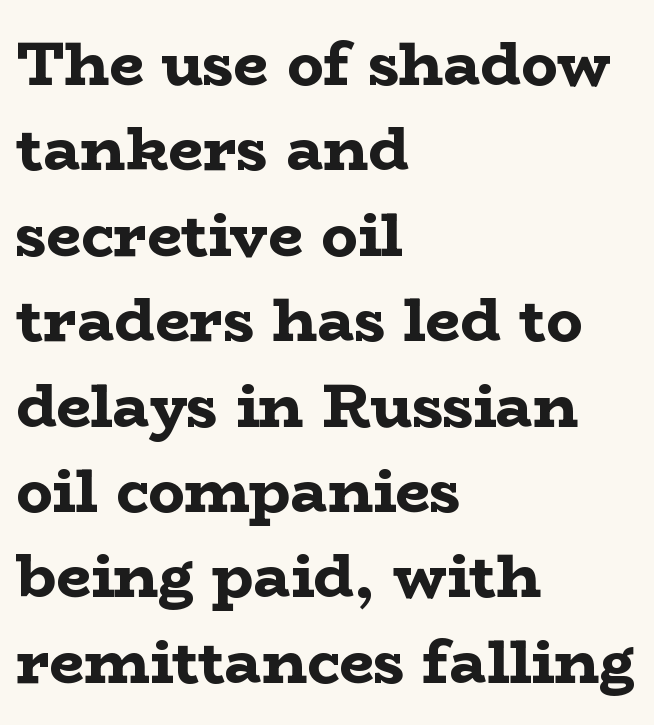
Q: Is the text bold? A: Yes.
Q: Is the text italic (slanted)? A: No, it is upright.
Q: Is the typeface a serif or a sans-serif typeface? A: Serif.
Q: Is the text underlined? A: No.
Q: How is the paragraph aligned? A: Left-aligned.
Q: Is the spacing between letters normal or unusually wide? A: Normal.
Q: Is the spacing between lines tight, normal or loose? A: Normal.
Q: Width (condensed, normal, or wide)? A: Wide.
Q: Stroke contrast? A: Low.
Q: x-height? A: Medium.
Q: Monospaced? A: No.
